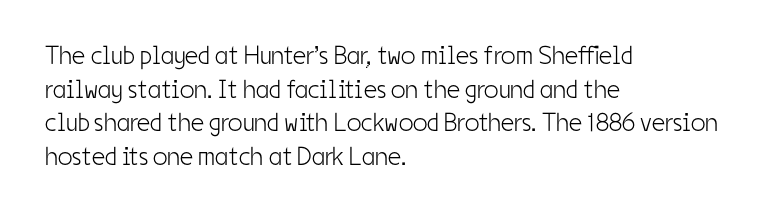
{"italic": "no", "bold": "no", "underline": "no", "align": "left", "line_spacing": "normal", "line_spacing_ratio": 1.29, "letter_spacing": "normal", "letter_spacing_em": 0.0, "glyph_px": 26}
